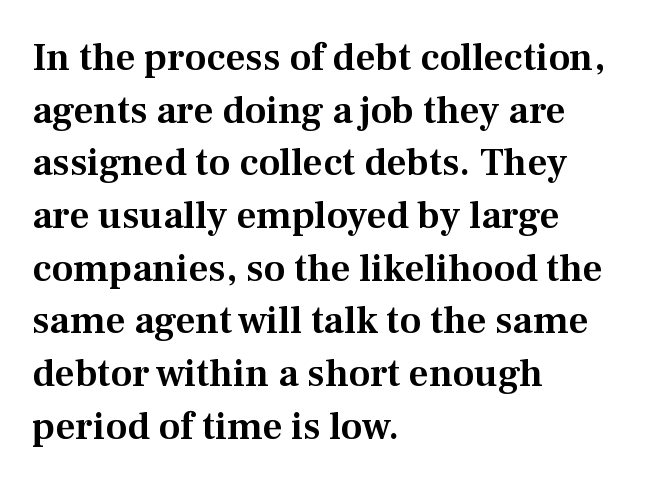
The image shows 39 px serif type, upright; set left-aligned, normal line spacing (1.35x), normal letter spacing, not underlined; medium stroke contrast and a medium x-height.
